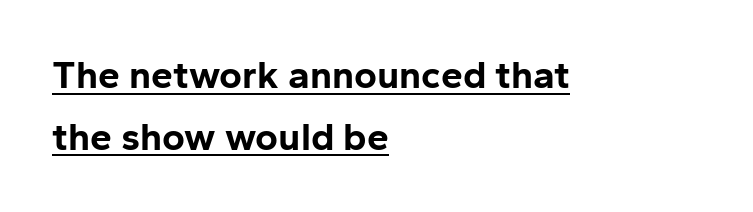
Weight check: bold — yes, fully. These lines are composed in type without serifs. This sample has the flowing, uneven cadence of proportional lettering. This sample is left-justified, so line endings fall wherever the words run out.
